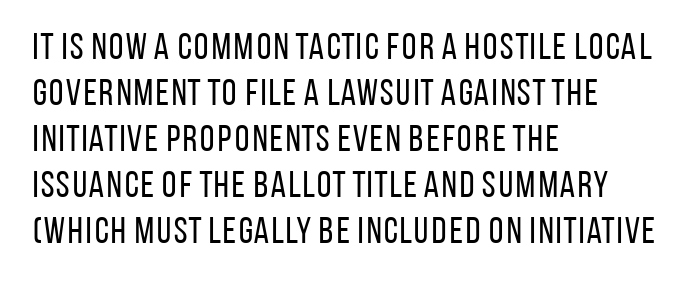
Q: Is the text bold? A: No.
Q: Is the text italic (slanted)? A: No, it is upright.
Q: Is the typeface a serif or a sans-serif typeface? A: Sans-serif.
Q: Is the text underlined? A: No.
Q: How is the paragraph aligned? A: Left-aligned.
Q: Is the spacing between letters normal or unusually wide? A: Normal.
Q: Width (condensed, normal, or wide)? A: Condensed.
Q: Stroke contrast? A: Low.
Q: x-height? A: Large.
Q: Monospaced? A: No.
